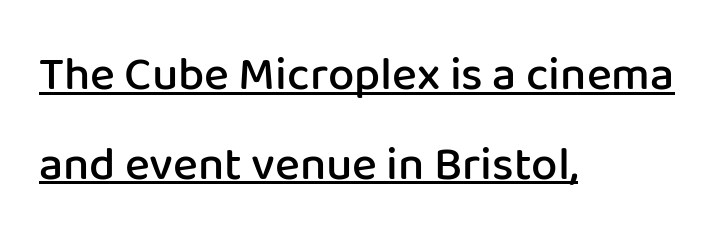
Q: Is the text bold? A: Semi-bold.
Q: Is the text italic (slanted)? A: No, it is upright.
Q: Is the typeface a serif or a sans-serif typeface? A: Sans-serif.
Q: Is the text underlined? A: Yes.
Q: How is the paragraph aligned? A: Left-aligned.
Q: Is the spacing between letters normal or unusually wide? A: Normal.
Q: Is the spacing between lines tight, normal or loose? A: Loose.
Q: Width (condensed, normal, or wide)? A: Normal.
Q: Stroke contrast? A: Low.
Q: x-height? A: Medium.
Q: Monospaced? A: No.
